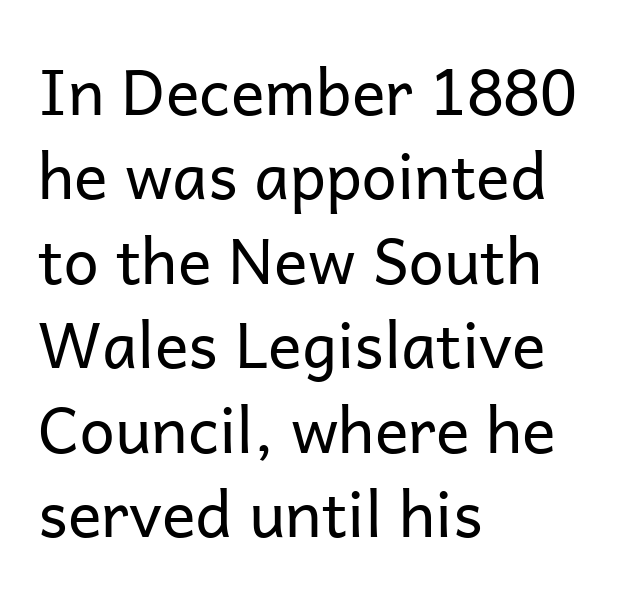
The image shows 63 px regular-weight sans-serif type, upright; set left-aligned, normal line spacing (1.34x), normal letter spacing, not underlined; low stroke contrast and a medium x-height.
